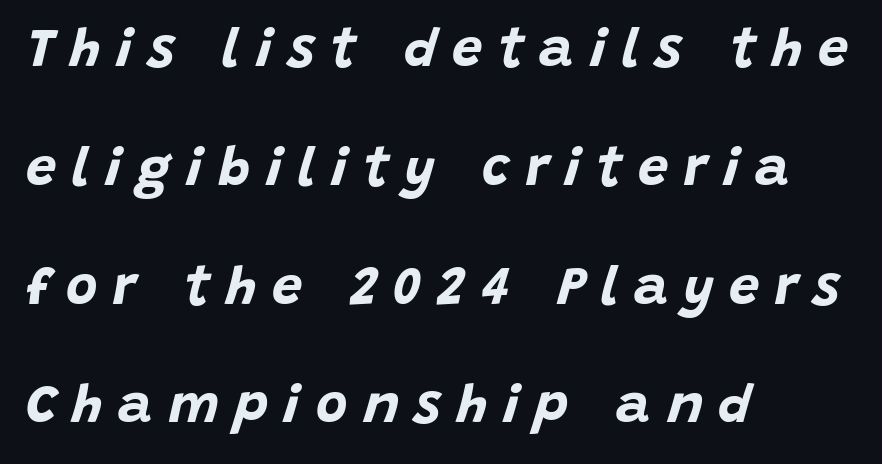
{"italic": "yes", "lean": "right", "slant_degrees": 15, "bold": "yes", "weight": "bold", "width": "normal", "stroke_contrast": "low", "x_height": "large", "monospaced": "no", "underline": "no", "align": "left", "line_spacing": "loose", "line_spacing_ratio": 2.2, "letter_spacing": "wide", "letter_spacing_em": 0.29, "glyph_px": 54}
